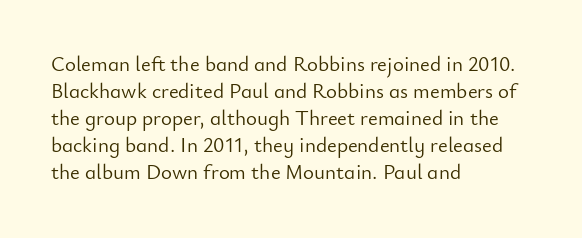
The image shows 21 px text type, upright; set left-aligned, normal line spacing (1.29x), normal letter spacing, not underlined.
